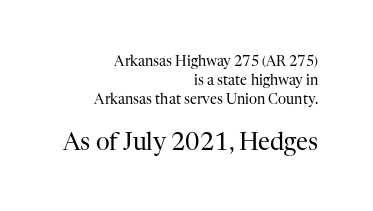
You get the small type first, then a jump to larger type. Alignment: flush right. The letters sit at their default tracking, neither squeezed nor spread. Line spacing here is normal. The letterforms sit at book weight or below. The type sits square on the baseline with zero lean.
